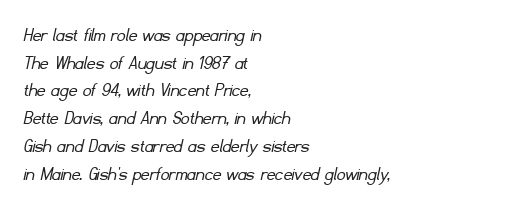
The image shows 21 px text type; set left-aligned, normal line spacing (1.32x), normal letter spacing, not underlined.
